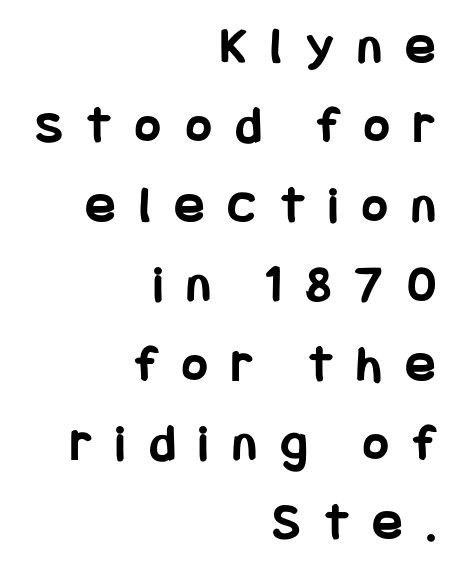
{"serif": "no", "italic": "no", "bold": "yes", "weight": "bold", "width": "condensed", "stroke_contrast": "low", "x_height": "large", "underline": "no", "align": "right", "line_spacing": "normal", "line_spacing_ratio": 1.47, "letter_spacing": "wide", "letter_spacing_em": 0.46, "glyph_px": 54}
